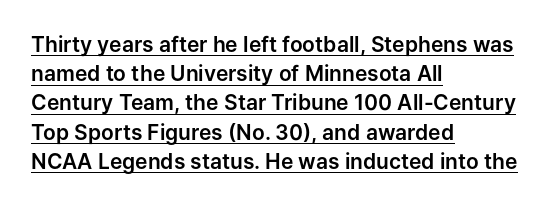
{"italic": "no", "underline": "yes", "align": "left", "line_spacing": "normal", "line_spacing_ratio": 1.39, "letter_spacing": "normal", "letter_spacing_em": 0.0, "glyph_px": 21}
